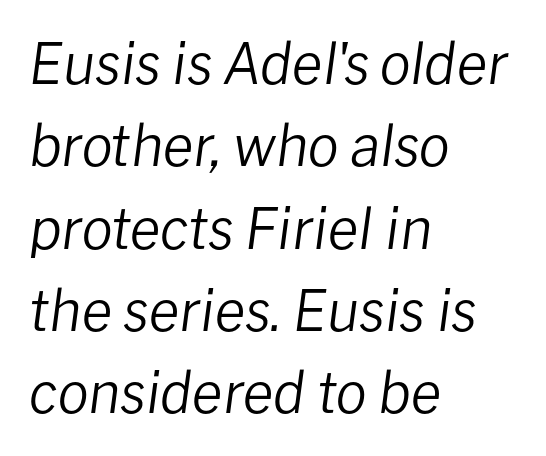
Spacing verdict: proportional, widths tailored to each character. The cut favours lightness, reaching ordinary text weight at its darkest. If you drew a ruler down the left edge, every line would touch it. Check the space under the baseline: it is left empty. The lettering tilts uniformly, giving the passage an italic look. The line texture is even and compact thanks to regular tracking.
